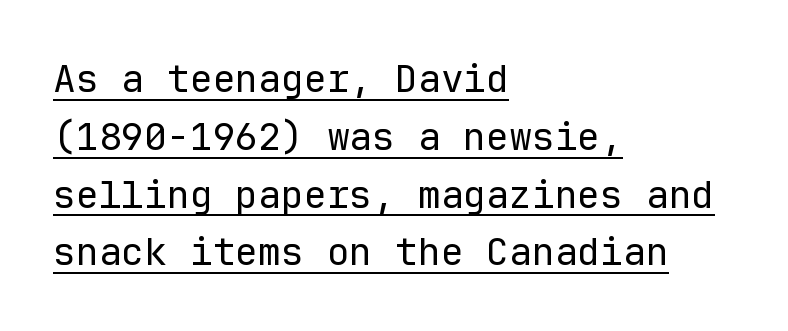
The image shows 38 px regular-weight sans-serif type, upright, monospaced; set left-aligned, normal line spacing (1.52x), normal letter spacing, underlined; low stroke contrast and a medium x-height.
